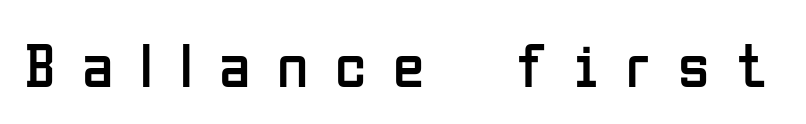
Q: Is the text bold? A: No.
Q: Is the text italic (slanted)? A: No, it is upright.
Q: Is the typeface a serif or a sans-serif typeface? A: Sans-serif.
Q: Is the text underlined? A: No.
Q: Is the spacing between letters normal or unusually wide? A: Unusually wide.
Q: Width (condensed, normal, or wide)? A: Condensed.
Q: Stroke contrast? A: Low.
Q: x-height? A: Medium.
Q: Monospaced? A: No.
